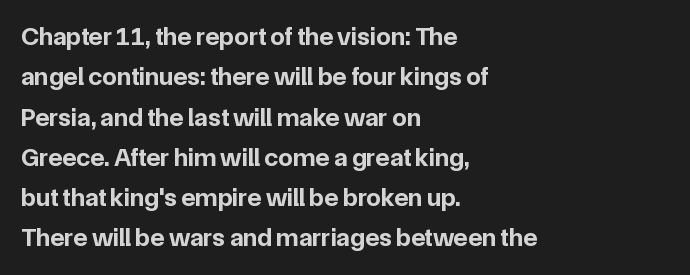
{"italic": "no", "bold": "yes", "underline": "no", "align": "left", "line_spacing": "normal", "line_spacing_ratio": 1.55, "letter_spacing": "normal", "letter_spacing_em": 0.0, "glyph_px": 26}
